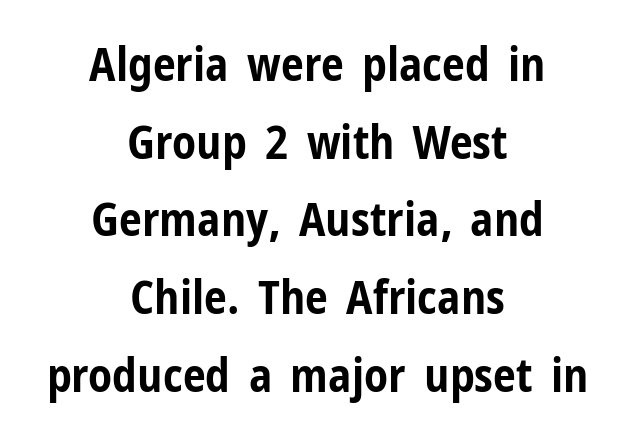
{"serif": "no", "italic": "no", "bold": "yes", "weight": "bold", "width": "condensed", "stroke_contrast": "low", "x_height": "medium", "monospaced": "no", "underline": "no", "align": "center", "line_spacing": "normal", "line_spacing_ratio": 1.69, "letter_spacing": "normal", "letter_spacing_em": 0.0, "glyph_px": 46}
